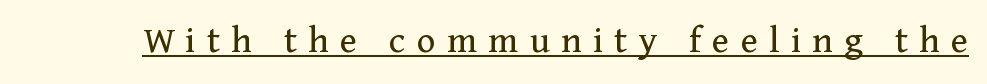
Is there an underline? Yes — a line sits under the letters. Tracking here is generous; glyphs stand well apart from one another. This is not heavy type; no bold has been used. These lines were composed using upright roman letters. Serifs: yes, visible at the terminals of the letterforms.
